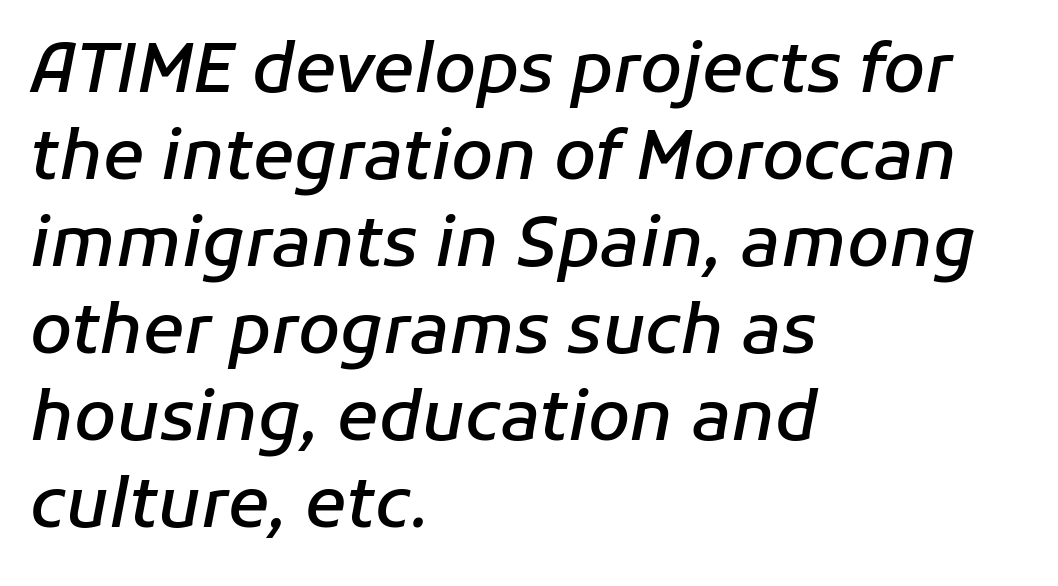
{"italic": "yes", "lean": "right", "slant_degrees": 11, "bold": "semi", "weight": "semibold", "width": "normal", "stroke_contrast": "low", "x_height": "medium", "monospaced": "no", "underline": "no", "align": "left", "line_spacing": "normal", "line_spacing_ratio": 1.28, "letter_spacing": "normal", "letter_spacing_em": 0.0, "glyph_px": 68}
